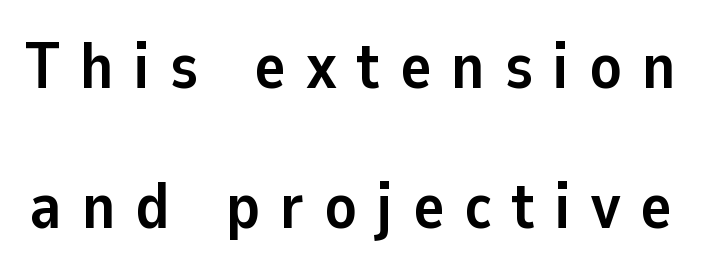
Q: Is the text bold? A: Yes.
Q: Is the text italic (slanted)? A: No, it is upright.
Q: Is the typeface a serif or a sans-serif typeface? A: Sans-serif.
Q: Is the text underlined? A: No.
Q: Is the spacing between letters normal or unusually wide? A: Unusually wide.
Q: Is the spacing between lines tight, normal or loose? A: Loose.
Q: Width (condensed, normal, or wide)? A: Normal.
Q: Stroke contrast? A: Low.
Q: x-height? A: Medium.
Q: Monospaced? A: No.
